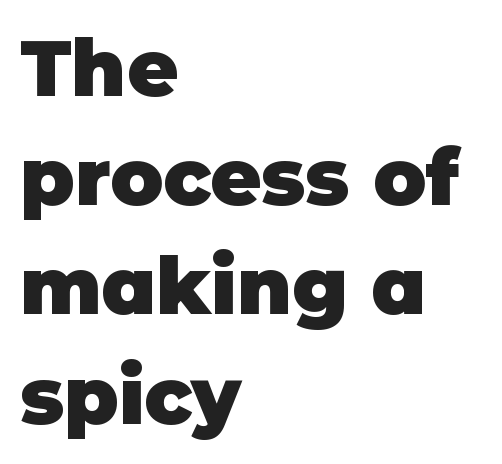
{"serif": "no", "italic": "no", "bold": "yes", "weight": "heavy", "width": "normal", "stroke_contrast": "low", "x_height": "large", "monospaced": "no", "underline": "no", "align": "left", "line_spacing": "normal", "line_spacing_ratio": 1.4, "letter_spacing": "normal", "letter_spacing_em": 0.0, "glyph_px": 78}
